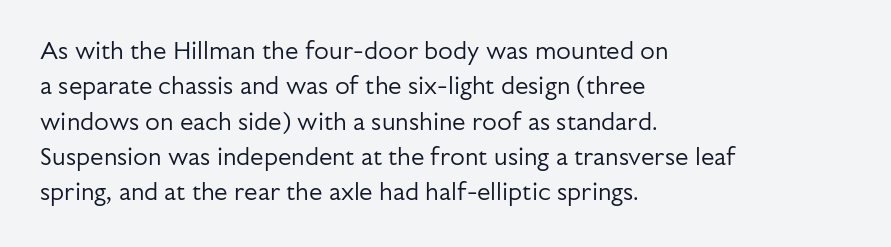
Tracking value appears to be zero — textbook default spacing. Posture: straight, roman, zero tilt. Leftover space on each line is placed entirely after the last word. This is not heavy type; no bold has been used.
